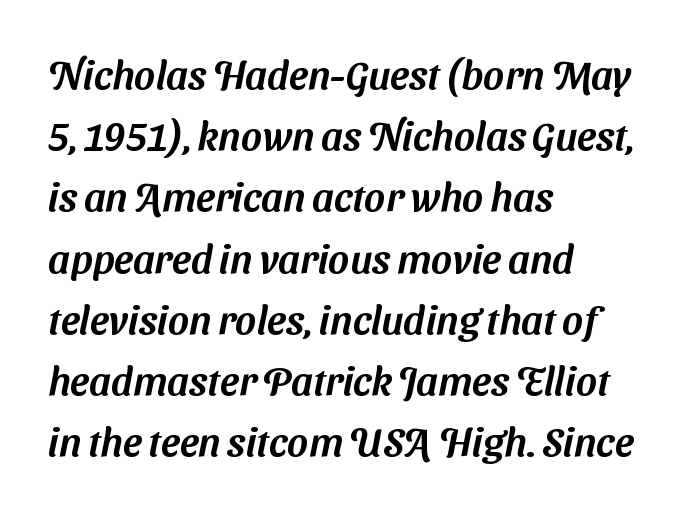
Q: Is the typeface a serif or a sans-serif typeface? A: Sans-serif.
Q: Is the text underlined? A: No.
Q: How is the paragraph aligned? A: Left-aligned.
Q: Is the spacing between letters normal or unusually wide? A: Normal.
Q: Is the spacing between lines tight, normal or loose? A: Normal.
Q: Width (condensed, normal, or wide)? A: Normal.
Q: Stroke contrast? A: Medium.
Q: x-height? A: Medium.
Q: Monospaced? A: No.
